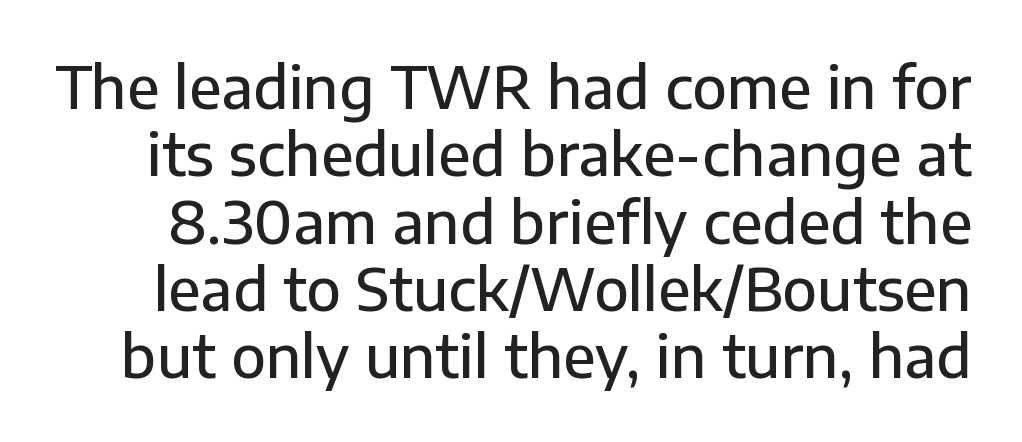
Characters follow at the spacing the type designer built in. I'd describe the lettering as semibold — firm but not a full bold. This rendering employs a face without finishing strokes, i.e., a sans-serif. Here the designer chose a conventional face with non-uniform glyph widths. Rendered with straight, roman letterforms. Plain, unruled lines of type.
